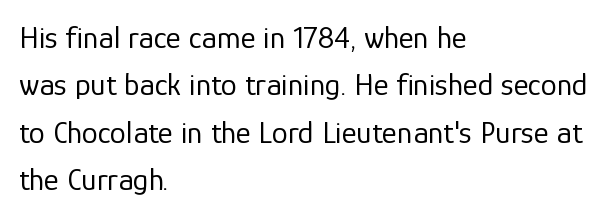
{"serif": "no", "italic": "no", "bold": "no", "weight": "regular", "width": "normal", "stroke_contrast": "low", "x_height": "medium", "monospaced": "no", "underline": "no", "align": "left", "line_spacing": "normal", "line_spacing_ratio": 1.48, "letter_spacing": "normal", "letter_spacing_em": 0.0, "glyph_px": 32}
